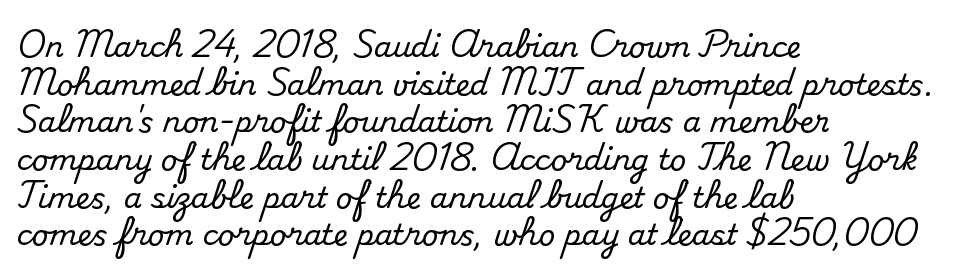
Q: Is the text italic (slanted)? A: Yes.
Q: Is the typeface a serif or a sans-serif typeface? A: Serif.
Q: Is the text underlined? A: No.
Q: How is the paragraph aligned? A: Left-aligned.
Q: Is the spacing between letters normal or unusually wide? A: Normal.
Q: Is the spacing between lines tight, normal or loose? A: Normal.
Q: Width (condensed, normal, or wide)? A: Normal.
Q: Stroke contrast? A: Medium.
Q: x-height? A: Small.
Q: Monospaced? A: No.
